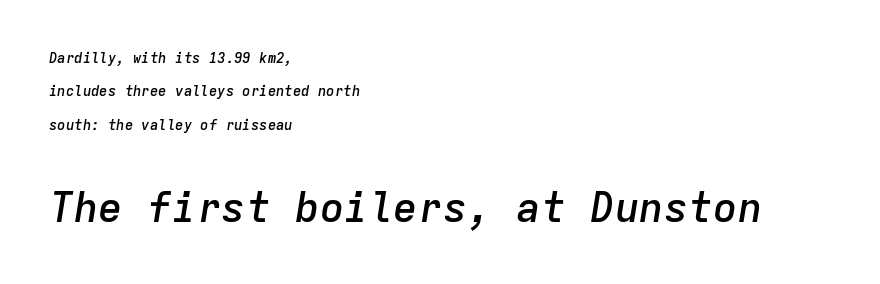
Q: Is the text bold? A: Semi-bold.
Q: Is the text italic (slanted)? A: Yes, it leans right by about 9 degrees.
Q: Is the text underlined? A: No.
Q: How is the paragraph aligned? A: Left-aligned.
Q: Is the spacing between letters normal or unusually wide? A: Normal.
Q: Is the spacing between lines tight, normal or loose? A: Loose.
Q: Which block of text is set in a larger size, the first (top) or the second (bottom)? A: The second (bottom) one.
Q: Width (condensed, normal, or wide)? A: Normal.
Q: Stroke contrast? A: Low.
Q: x-height? A: Medium.
Q: Monospaced? A: Yes.
